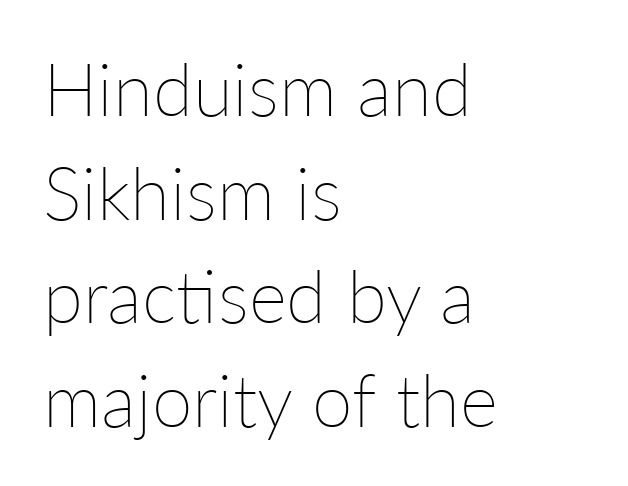
{"italic": "no", "bold": "no", "weight": "thin", "width": "normal", "stroke_contrast": "low", "x_height": "medium", "monospaced": "no", "underline": "no", "align": "left", "line_spacing": "normal", "line_spacing_ratio": 1.42, "letter_spacing": "normal", "letter_spacing_em": 0.0, "glyph_px": 73}
